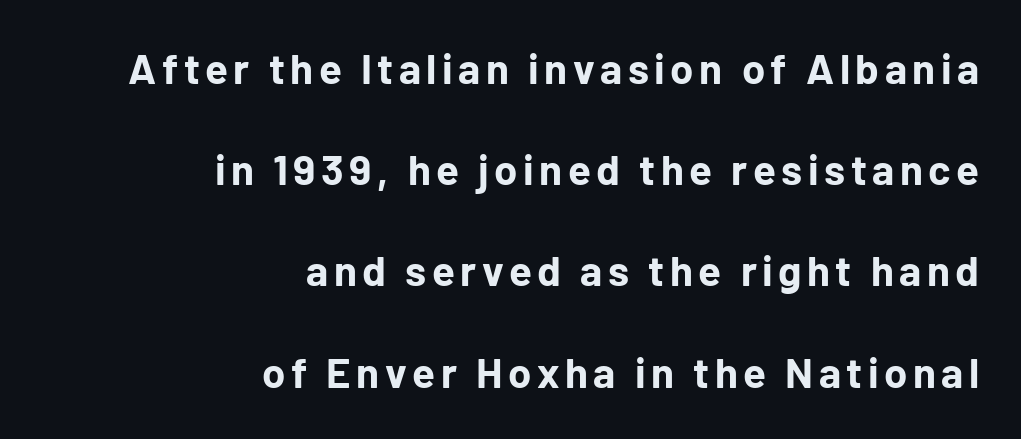
Q: Is the text bold? A: Yes.
Q: Is the text italic (slanted)? A: No, it is upright.
Q: Is the typeface a serif or a sans-serif typeface? A: Sans-serif.
Q: Is the text underlined? A: No.
Q: How is the paragraph aligned? A: Right-aligned.
Q: Is the spacing between lines tight, normal or loose? A: Loose.
Q: Width (condensed, normal, or wide)? A: Normal.
Q: Stroke contrast? A: Low.
Q: x-height? A: Medium.
Q: Monospaced? A: No.
